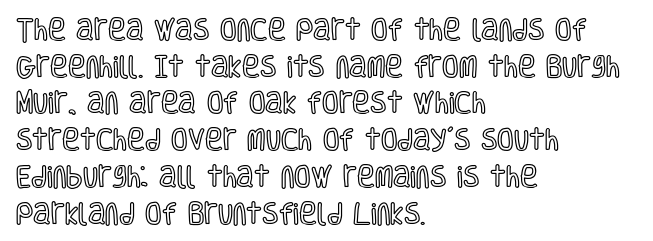
{"italic": "no", "underline": "no", "align": "left", "line_spacing": "normal", "line_spacing_ratio": 1.53, "letter_spacing": "normal", "letter_spacing_em": 0.0, "glyph_px": 24}
